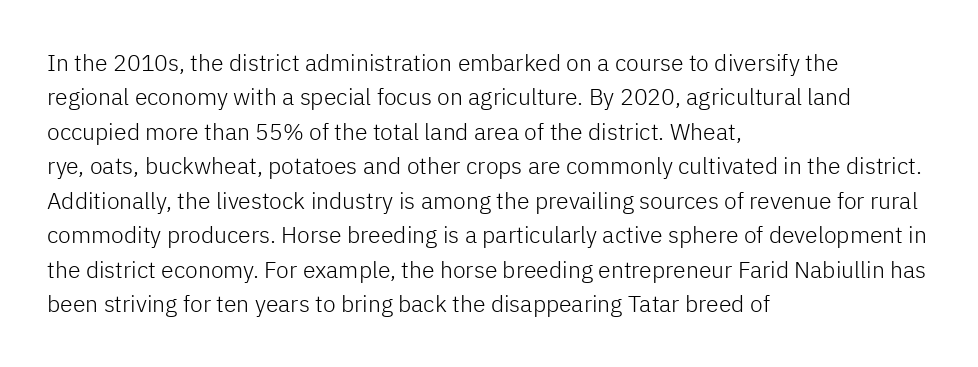
Q: Is the text bold? A: No.
Q: Is the text italic (slanted)? A: No, it is upright.
Q: Is the text underlined? A: No.
Q: How is the paragraph aligned? A: Left-aligned.
Q: Is the spacing between letters normal or unusually wide? A: Normal.
Q: Is the spacing between lines tight, normal or loose? A: Normal.
